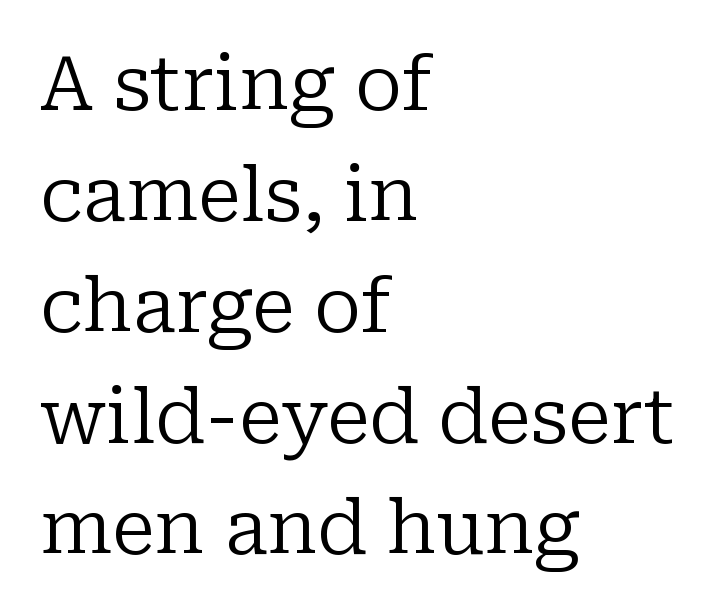
The image shows 75 px regular-weight serif type, upright; set left-aligned, normal line spacing (1.48x), normal letter spacing, not underlined; low stroke contrast and a medium x-height.
